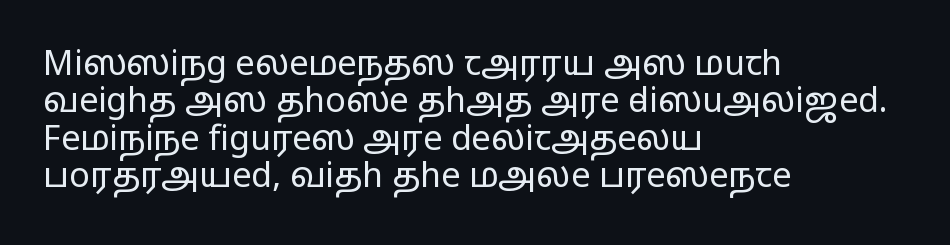
{"serif": "no", "italic": "no", "bold": "no", "weight": "regular", "width": "wide", "stroke_contrast": "low", "x_height": "medium", "monospaced": "no", "underline": "no", "align": "left", "line_spacing": "tight", "line_spacing_ratio": 1.1, "letter_spacing": "normal", "letter_spacing_em": 0.0, "glyph_px": 34}
